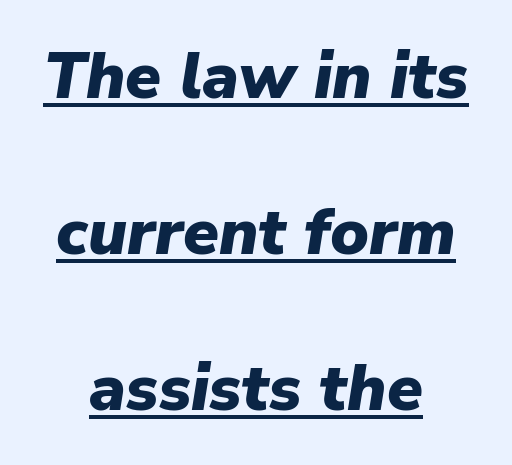
Caption: lettering with a line underneath. Compared with an ordinary text face, these strokes are far heavier — a full bold. This sample trades compactness for vertical openness between lines. What stands out about the letter spacing? Nothing — it is the standard amount. The letters are slanted; this is an italic face.
